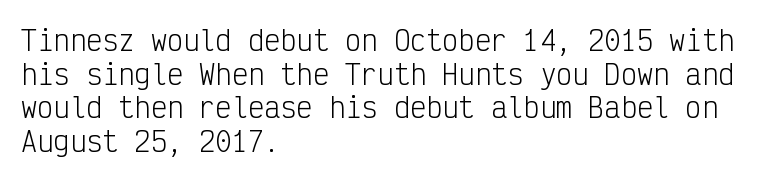
Q: Is the text bold? A: No.
Q: Is the text italic (slanted)? A: No, it is upright.
Q: Is the text underlined? A: No.
Q: How is the paragraph aligned? A: Left-aligned.
Q: Is the spacing between letters normal or unusually wide? A: Normal.
Q: Is the spacing between lines tight, normal or loose? A: Normal.
